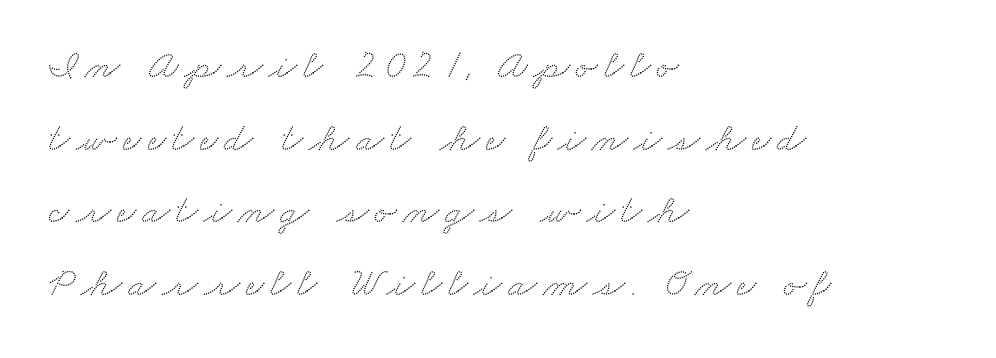
Q: Is the typeface a serif or a sans-serif typeface? A: Serif.
Q: Is the text underlined? A: No.
Q: How is the paragraph aligned? A: Left-aligned.
Q: Width (condensed, normal, or wide)? A: Wide.
Q: Stroke contrast? A: Medium.
Q: x-height? A: Small.
Q: Monospaced? A: No.
